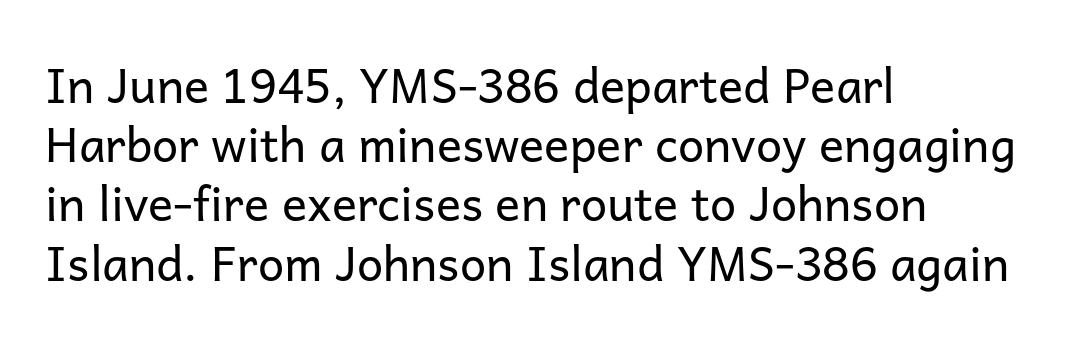
Standard letterfit; no display-style spreading of the glyphs. Type style note: lacks serifs. A quiet, ordinary-to-light weight characterises the typeface. The letters advance in unequal steps, a hallmark of proportional type. Beneath every word, the page is bare.
